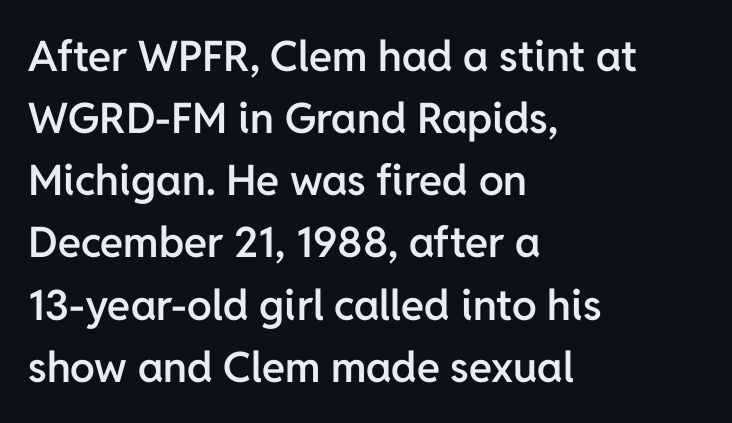
The ragged edge is on the right, which tells us the setting is flush left. Summary of weight: moderately heavy, a semibold. Nobody drew a line under any word here. Each letter keeps its own natural width here, so spacing adapts to shape.
